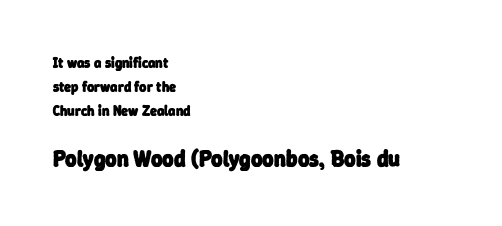
The zone under the glyphs is completely vacant. The passage shown has conventional tracking throughout. Look at the stroke-to-counter ratio: heavy, a bold. The more generous point size was reserved for the lower chunk. If you drew a ruler down the left edge, every line would touch it.
